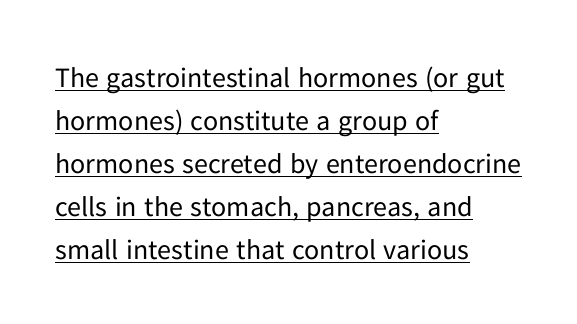
How would I describe the line gaps? Plain and ordinary. In CSS terms this would be text-align: left. I'd call this a sans setting — the letters go barefoot. Every word sits above its own underline. Varying glyph widths throughout — classic text-font behaviour.
